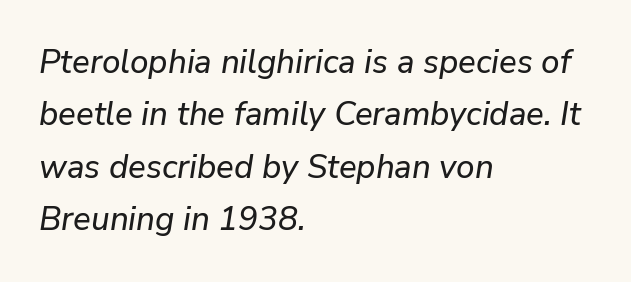
{"italic": "yes", "lean": "right", "slant_degrees": 9, "width": "normal", "stroke_contrast": "low", "x_height": "medium", "monospaced": "no", "underline": "no", "align": "left", "line_spacing": "normal", "line_spacing_ratio": 1.59, "letter_spacing": "normal", "letter_spacing_em": 0.0, "glyph_px": 33}
